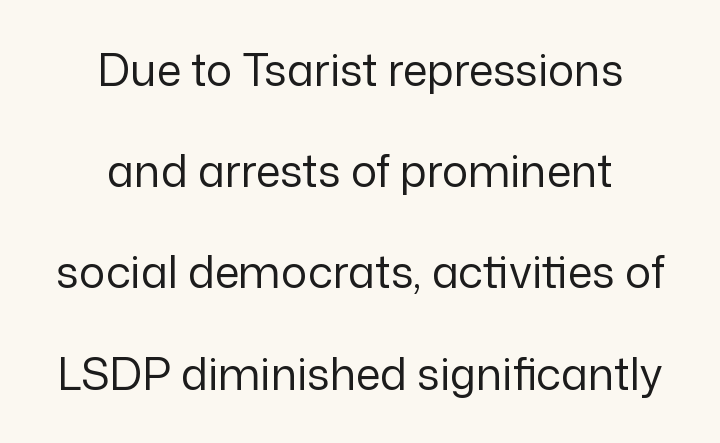
{"serif": "no", "italic": "no", "bold": "no", "weight": "regular", "width": "normal", "stroke_contrast": "low", "x_height": "medium", "monospaced": "no", "underline": "no", "align": "center", "line_spacing": "loose", "line_spacing_ratio": 2.3, "letter_spacing": "normal", "letter_spacing_em": 0.0, "glyph_px": 44}
